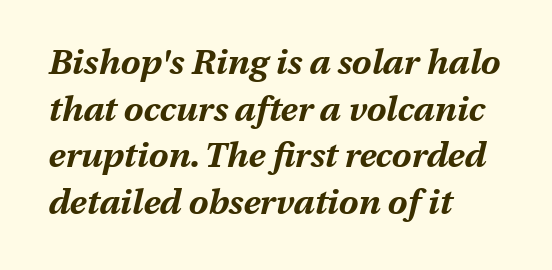
{"italic": "yes", "lean": "right", "slant_degrees": 13, "bold": "yes", "weight": "bold", "width": "normal", "stroke_contrast": "medium", "x_height": "medium", "monospaced": "no", "underline": "no", "align": "left", "line_spacing": "normal", "line_spacing_ratio": 1.33, "letter_spacing": "normal", "letter_spacing_em": 0.0, "glyph_px": 35}
